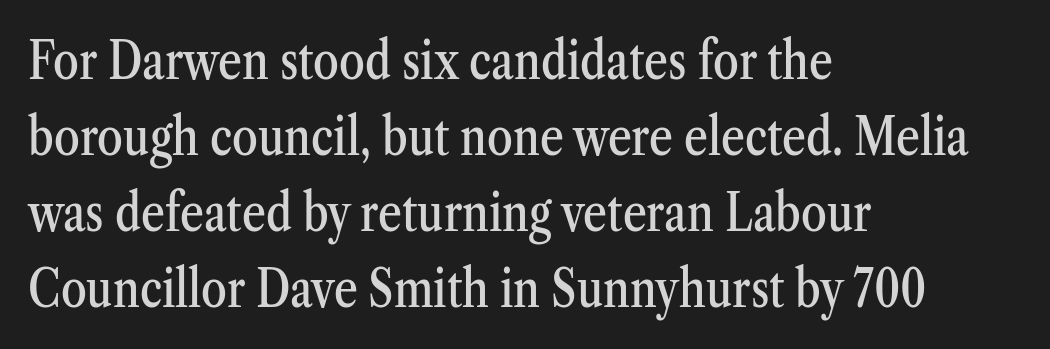
{"serif": "yes", "italic": "no", "width": "condensed", "stroke_contrast": "medium", "x_height": "medium", "monospaced": "no", "underline": "no", "align": "left", "line_spacing": "normal", "line_spacing_ratio": 1.46, "letter_spacing": "normal", "letter_spacing_em": 0.0, "glyph_px": 52}
